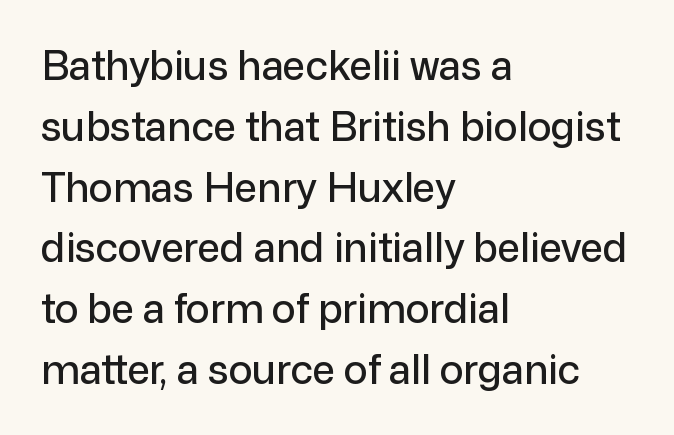
This sample uses plain, unmodified letter spacing. Stroke terminals: plain, sans-serif. Whoever set this chose a conventional vertical rhythm. In terms of posture, this sample is upright.
